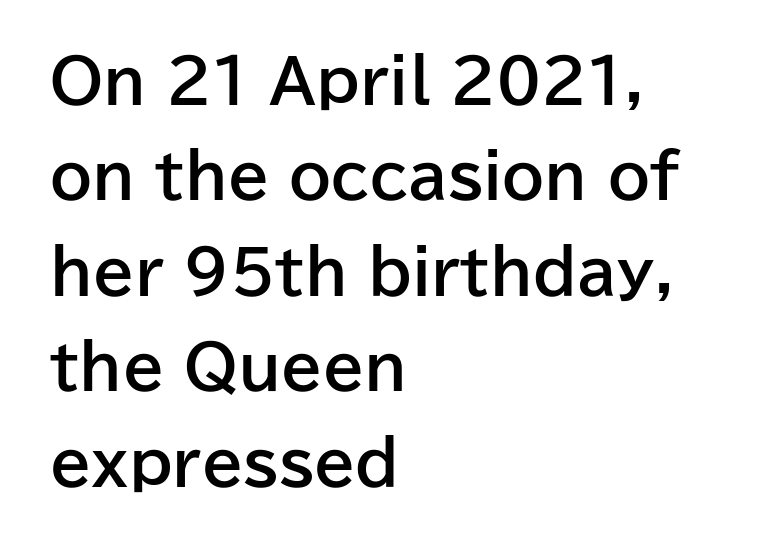
The image shows 60 px bold sans-serif type, upright; set left-aligned, normal line spacing (1.59x), normal letter spacing, not underlined; low stroke contrast and a medium x-height.
